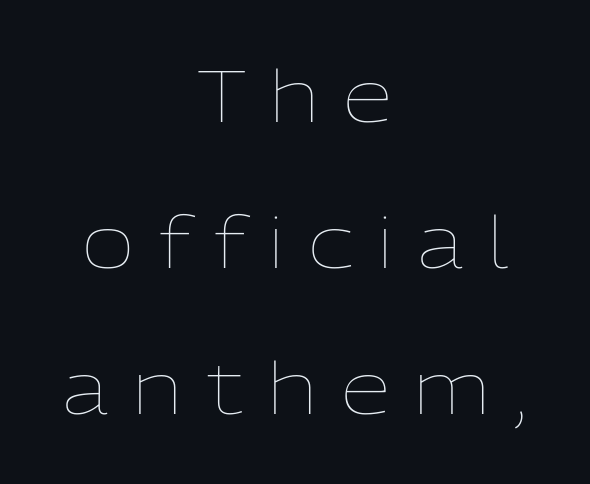
Vertical spacing — loose. If you drew a line through each stem, it would be perfectly vertical. The whitespace from short lines is split evenly between both sides. The strip under each line holds only bare page. The letters look calm and open, with moderate or lighter stems.
